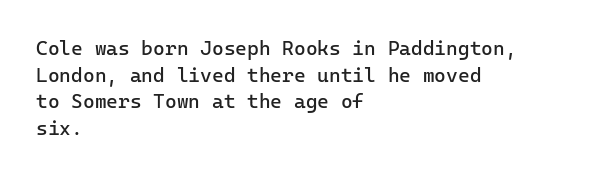
{"italic": "no", "bold": "no", "underline": "no", "align": "left", "line_spacing": "normal", "line_spacing_ratio": 1.33, "letter_spacing": "normal", "letter_spacing_em": 0.0, "glyph_px": 20}
